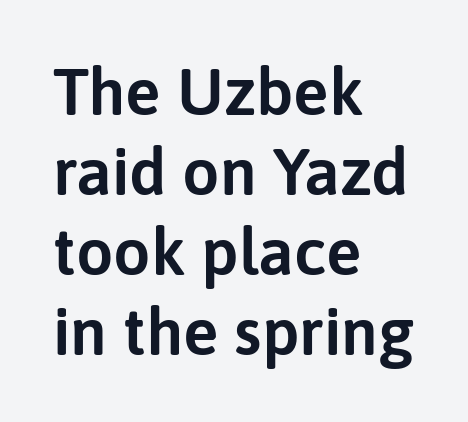
The image shows 66 px sans-serif type, upright; set left-aligned, line spacing 1.21x, normal letter spacing, not underlined; low stroke contrast and a medium x-height.
